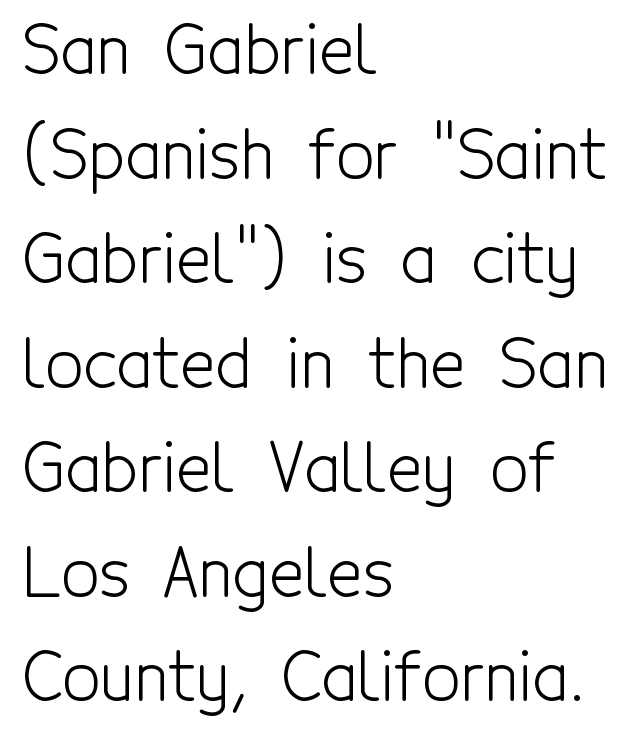
Bare-footed words on every line. Line spacing here is normal. This is sans-serif lettering, the kind often seen on screens and signage. Here the designer chose a conventional face with non-uniform glyph widths. Is the block centered? No — it sits flush against the left margin.
